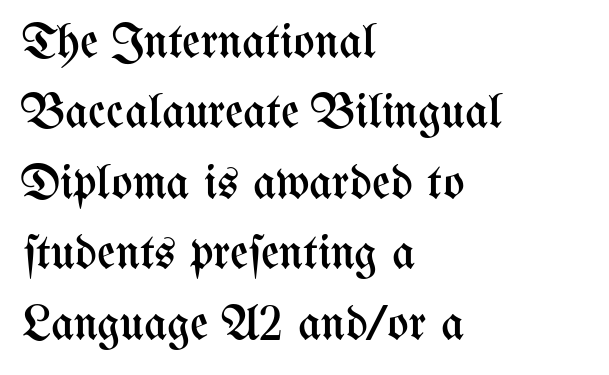
{"italic": "no", "bold": "no", "weight": "regular", "width": "condensed", "stroke_contrast": "medium", "x_height": "medium", "monospaced": "no", "underline": "no", "align": "left", "line_spacing": "normal", "line_spacing_ratio": 1.41, "letter_spacing": "normal", "letter_spacing_em": 0.0, "glyph_px": 50}
